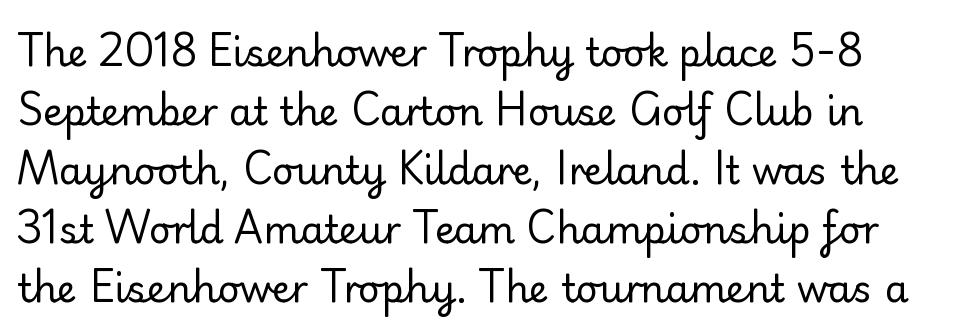
The typesetting does not lean heavy: it is not bold. Just letters on the line, the space beneath them empty. The text was rendered using a sans face with plain stroke endings. Is the letter spacing exaggerated? No — it looks like the ordinary default.
